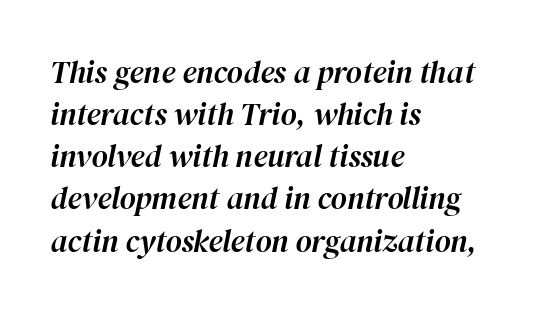
Q: Is the text italic (slanted)? A: Yes, it leans right by about 12 degrees.
Q: Is the text underlined? A: No.
Q: How is the paragraph aligned? A: Left-aligned.
Q: Is the spacing between letters normal or unusually wide? A: Normal.
Q: Is the spacing between lines tight, normal or loose? A: Normal.
Q: Width (condensed, normal, or wide)? A: Normal.
Q: Stroke contrast? A: High.
Q: x-height? A: Medium.
Q: Monospaced? A: No.
